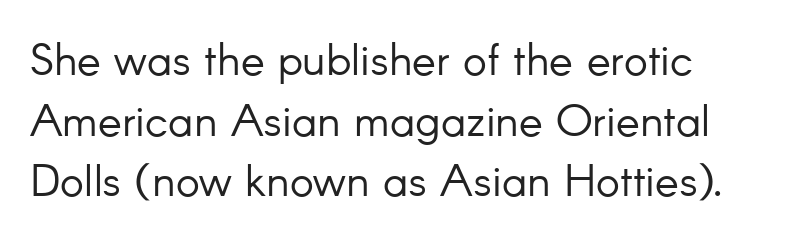
{"serif": "no", "italic": "no", "bold": "no", "weight": "light", "width": "normal", "stroke_contrast": "low", "x_height": "small", "monospaced": "no", "underline": "no", "align": "left", "line_spacing": "normal", "line_spacing_ratio": 1.35, "letter_spacing": "normal", "letter_spacing_em": 0.0, "glyph_px": 45}
